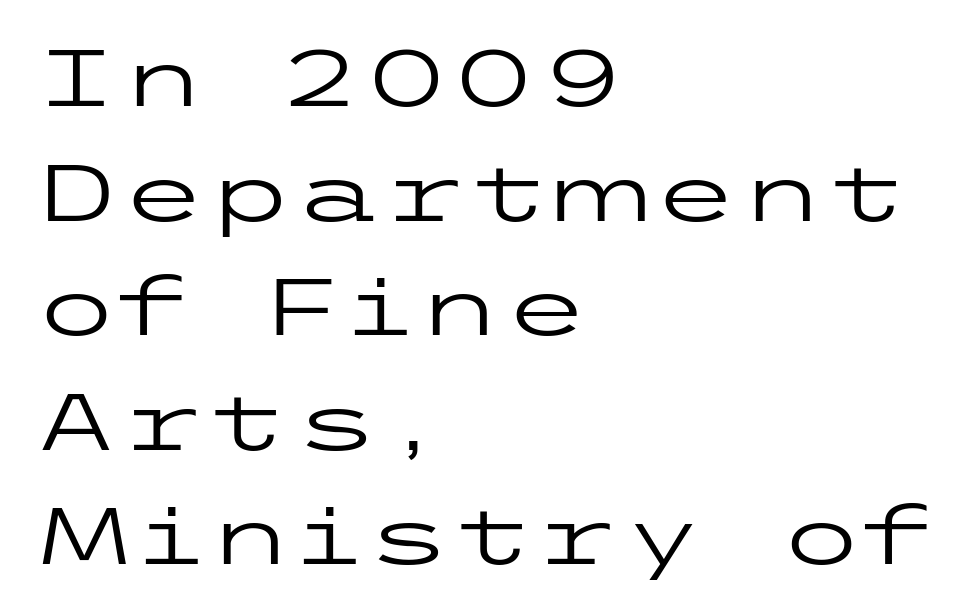
Look at the tracking — it's just the regular setting, nothing added. The specimen reads as upright at a glance. Horizontal bands of white between lines are of average thickness. Stems and bowls with no extra thickness — not bold.
